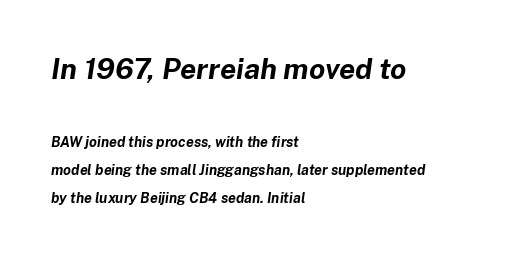
{"italic": "yes", "lean": "right", "slant_degrees": 8, "bold": "yes", "weight": "bold", "width": "normal", "stroke_contrast": "low", "x_height": "medium", "monospaced": "no", "underline": "no", "align": "left", "line_spacing": "loose", "line_spacing_ratio": 2.02, "letter_spacing": "normal", "letter_spacing_em": 0.0, "larger_block": "first", "size_ratio": 2.07, "glyph_px": 29}
